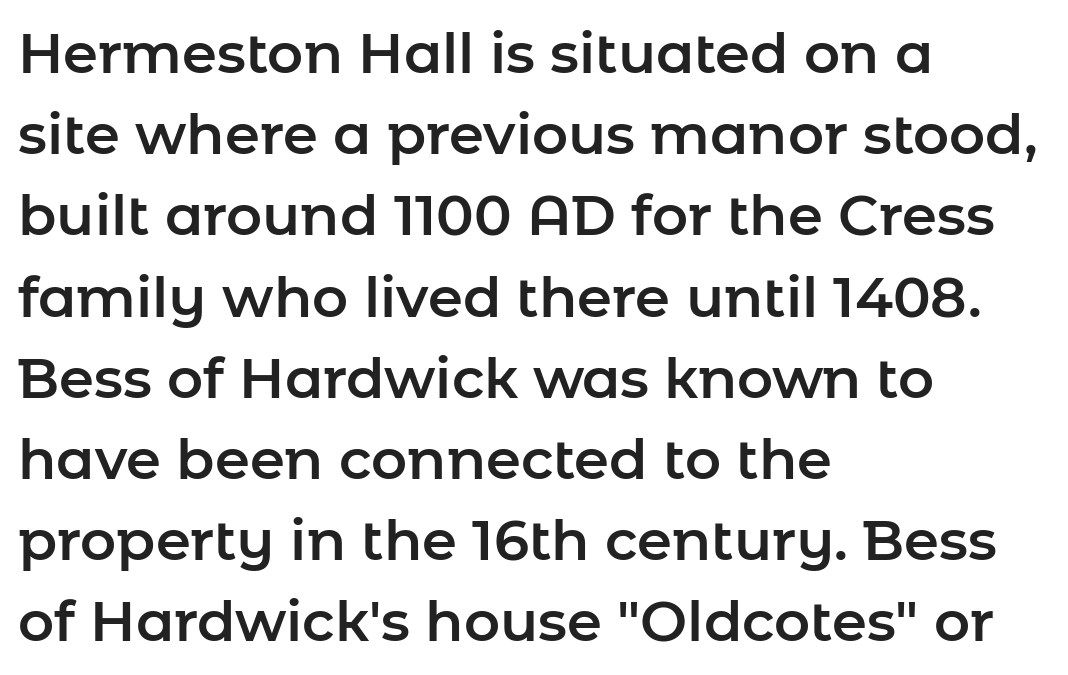
Vertical strokes here are truly vertical. Vertically, the passage feels balanced, rows spaced as you'd expect. Is this a fixed-width face? No — the glyphs have proportional, varying widths. What stands out about the letter spacing? Nothing — it is the standard amount. This sample uses a sans-serif face.
